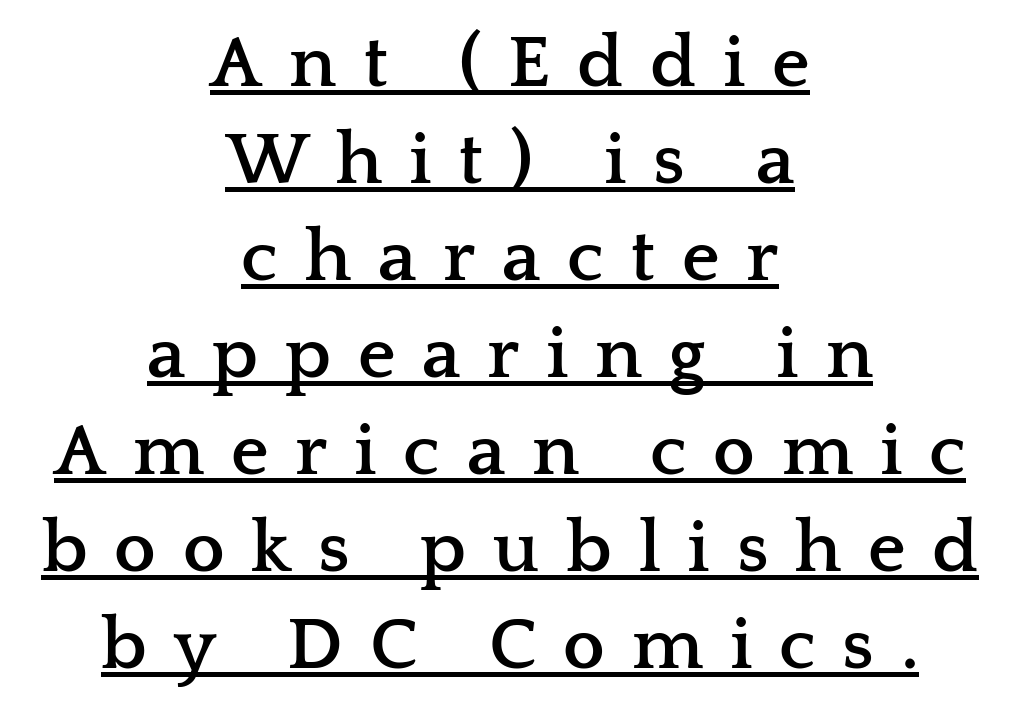
{"serif": "yes", "italic": "no", "bold": "yes", "weight": "semibold", "width": "wide", "stroke_contrast": "low", "x_height": "medium", "monospaced": "no", "underline": "yes", "align": "center", "line_spacing": "normal", "line_spacing_ratio": 1.31, "letter_spacing": "wide", "letter_spacing_em": 0.36, "glyph_px": 74}
